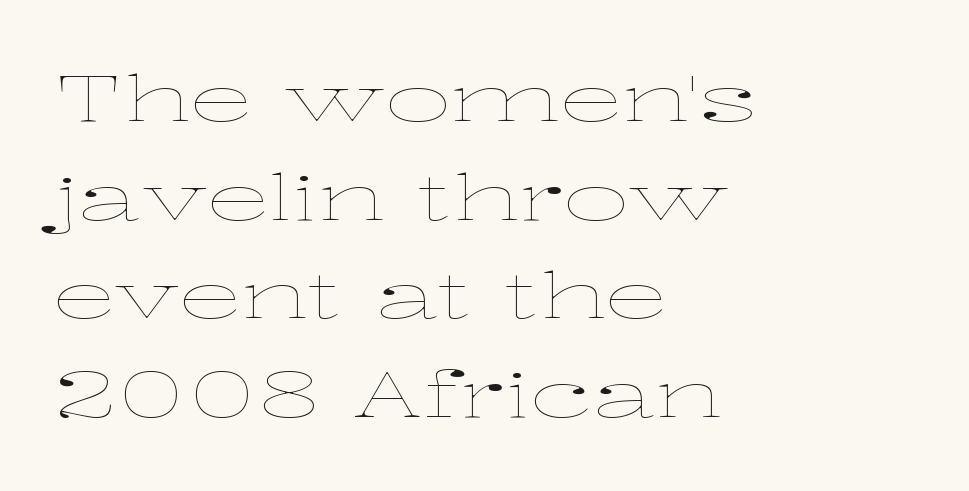
The image shows 64 px thin, wide type, upright; set left-aligned, normal line spacing (1.54x), normal letter spacing, not underlined; low stroke contrast and a medium x-height.
